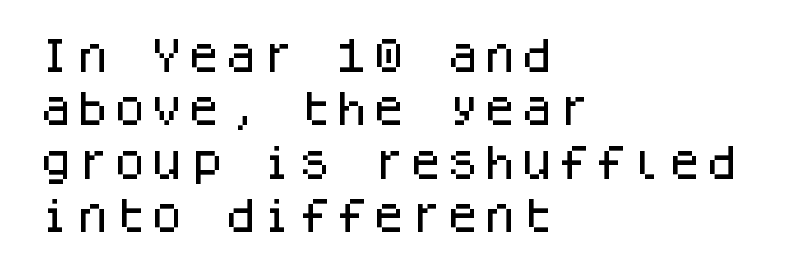
{"serif": "no", "italic": "no", "width": "normal", "stroke_contrast": "low", "x_height": "large", "monospaced": "yes", "underline": "no", "align": "left", "line_spacing": "normal", "line_spacing_ratio": 1.44, "letter_spacing": "normal", "letter_spacing_em": 0.0, "glyph_px": 37}
